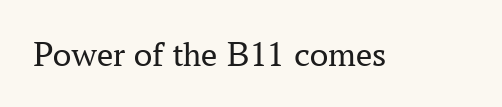
{"serif": "yes", "italic": "no", "bold": "no", "weight": "regular", "width": "normal", "stroke_contrast": "medium", "x_height": "medium", "monospaced": "no", "underline": "no", "letter_spacing": "normal", "letter_spacing_em": 0.0, "glyph_px": 36}
